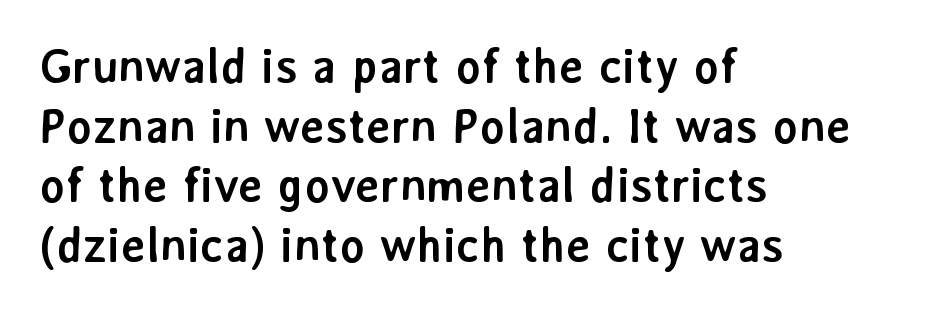
{"serif": "no", "italic": "no", "bold": "yes", "weight": "semibold", "width": "normal", "stroke_contrast": "low", "x_height": "medium", "monospaced": "no", "underline": "no", "align": "left", "line_spacing_ratio": 1.24, "letter_spacing": "normal", "letter_spacing_em": 0.0, "glyph_px": 48}
